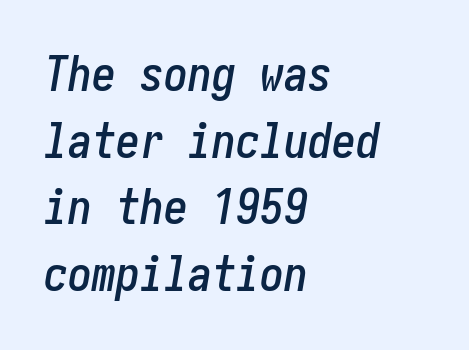
Visually the block forms a straight wall on the left and a jagged coastline on the right. An italicized treatment has been applied to the whole sample. Type without underlining. There is no visible air inserted between adjacent glyphs. Regular leading.
